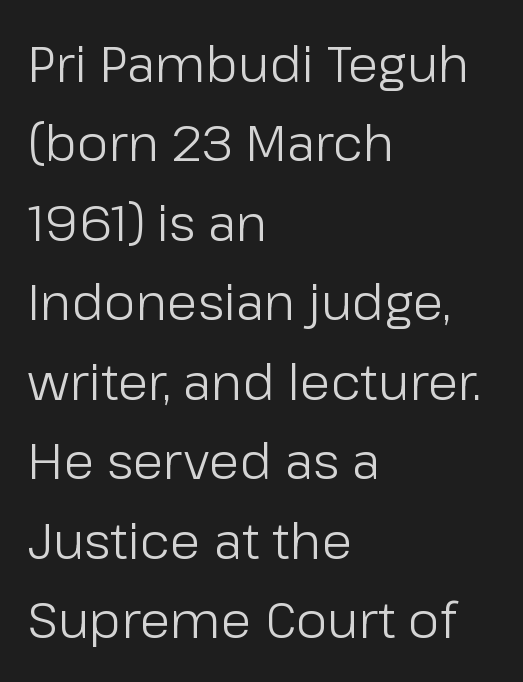
Each letter keeps its own natural width here, so spacing adapts to shape. This is sans-serif lettering, the kind often seen on screens and signage. The font sits on the lighter half of the weight spectrum, regular included. Italic? Not at all — the glyphs are vertical. The leading is moderate, giving the passage an even texture. Casual observation: everything's shoved over to the left.
